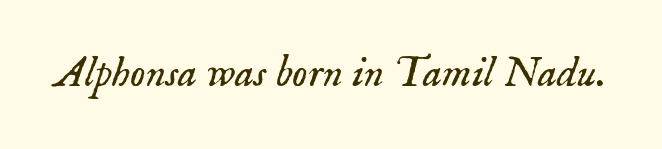
{"serif": "yes", "italic": "yes", "lean": "right", "slant_degrees": 18, "bold": "no", "weight": "light", "width": "normal", "stroke_contrast": "low", "x_height": "small", "monospaced": "no", "underline": "no", "letter_spacing": "normal", "letter_spacing_em": 0.0, "glyph_px": 43}
